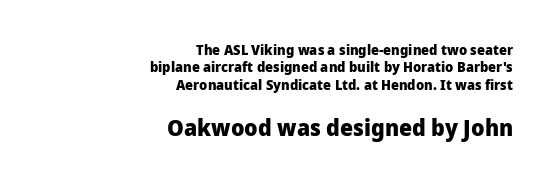
{"italic": "no", "bold": "yes", "underline": "no", "align": "right", "line_spacing": "normal", "line_spacing_ratio": 1.25, "letter_spacing": "normal", "letter_spacing_em": 0.0, "larger_block": "second", "size_ratio": 1.64, "glyph_px": 23}
